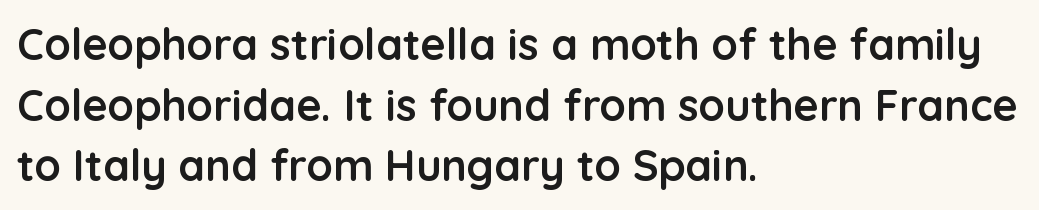
Horizontally, the lines are justified to the leading edge only. Examine the stroke ends and you'll find no serifs. Ascenders rise straight up at ninety degrees. This is heavy type, rendered in bold.
